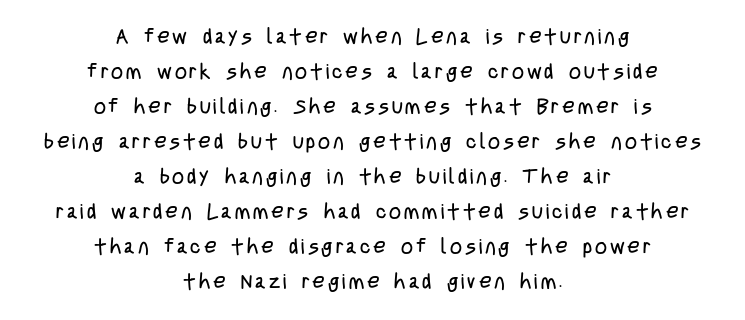
The image shows 21 px text type, upright; set centered, normal line spacing (1.67x), not underlined.
